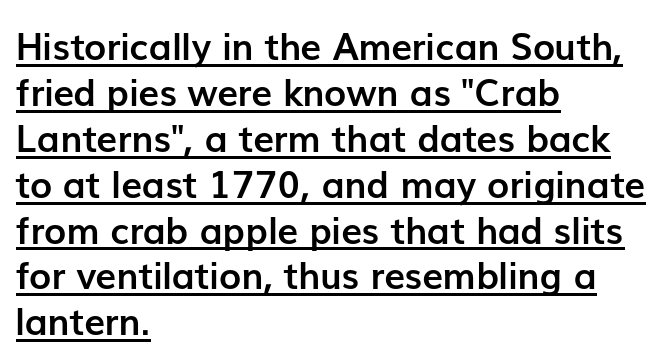
The image shows 37 px semibold sans-serif type, upright; set left-aligned, line spacing 1.24x, normal letter spacing, underlined; low stroke contrast and a medium x-height.
